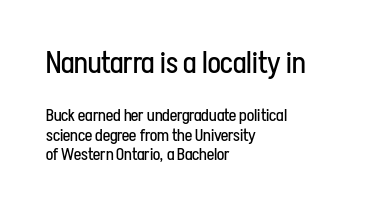
The image shows 30 px regular-weight, condensed sans-serif type, upright; set left-aligned, line spacing 1.16x, normal letter spacing, not underlined; the first (top) block is 1.76x larger; low stroke contrast and a medium x-height.
